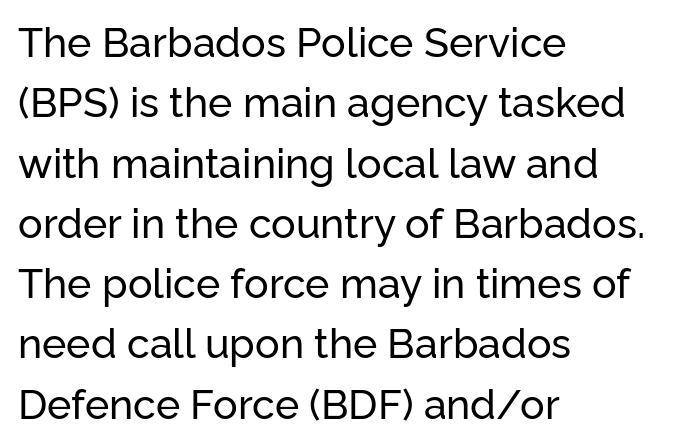
{"serif": "no", "italic": "no", "width": "normal", "stroke_contrast": "low", "x_height": "medium", "monospaced": "no", "underline": "no", "align": "left", "line_spacing": "normal", "line_spacing_ratio": 1.47, "letter_spacing": "normal", "letter_spacing_em": 0.0, "glyph_px": 41}
